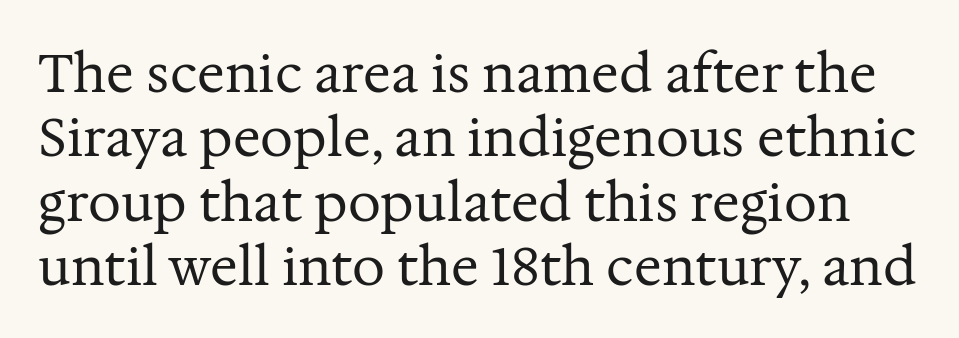
Q: Is the text bold? A: No.
Q: Is the text italic (slanted)? A: No, it is upright.
Q: Is the typeface a serif or a sans-serif typeface? A: Serif.
Q: Is the text underlined? A: No.
Q: Is the spacing between letters normal or unusually wide? A: Normal.
Q: Width (condensed, normal, or wide)? A: Normal.
Q: Stroke contrast? A: Medium.
Q: x-height? A: Medium.
Q: Monospaced? A: No.
